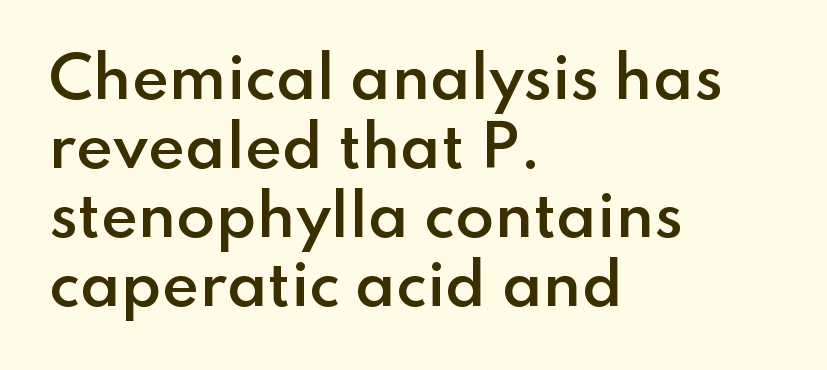
Its strokes are somewhat broadened, the hallmark of semibold type. Here the glyphs are tracked normally, forming tight word shapes. Does the type have serifs? No, each stem ends abruptly. Horizontally, the lines are justified to the leading edge only. This sample has the flowing, uneven cadence of proportional lettering. Just letters on the line, the space beneath them empty.
